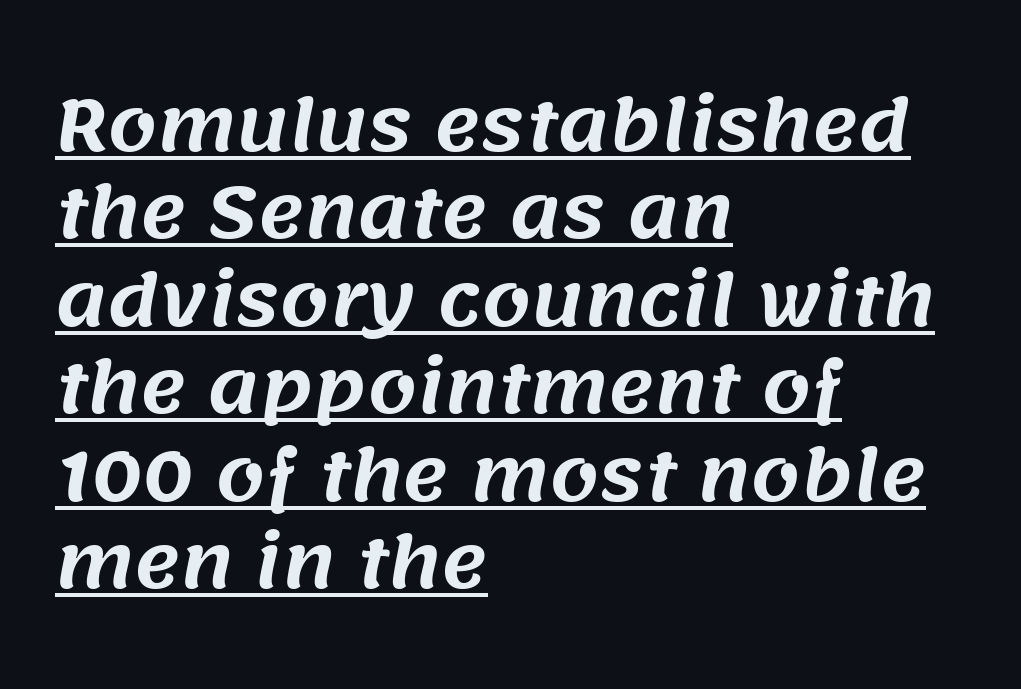
Letterform terminals end flat and unadorned throughout the passage. Is this a fixed-width face? No — the glyphs have proportional, varying widths. This sample uses plain, unmodified letter spacing. A continuous stroke trails under the words, as in a hyperlink. Layout note: lines flush left. The space between consecutive lines is moderate.
